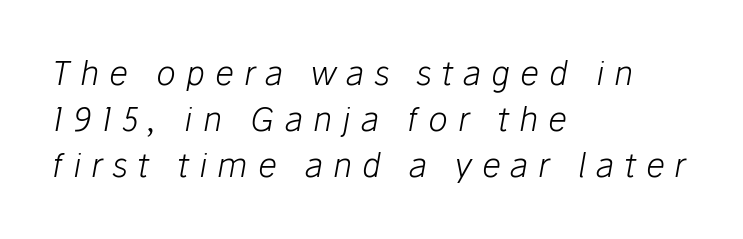
Rendered with sloped, italic letterforms. Honestly, the row spacing looks completely unremarkable. The compositor pushed each line to the left boundary. Nothing heavy about these letters — not bold at all.
